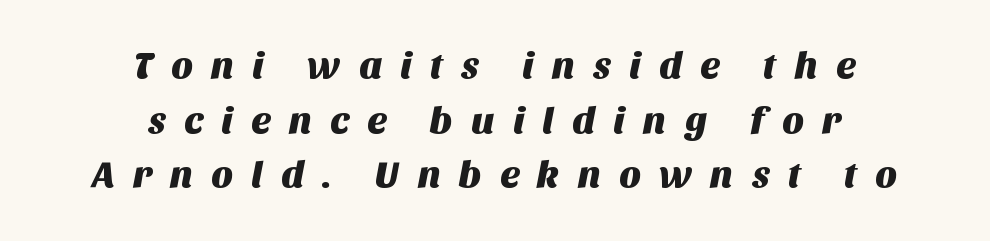
The image shows 38 px sans-serif type; set centered, normal line spacing (1.44x), unusually wide letter spacing (+0.46 em), not underlined; medium stroke contrast and a large x-height.
